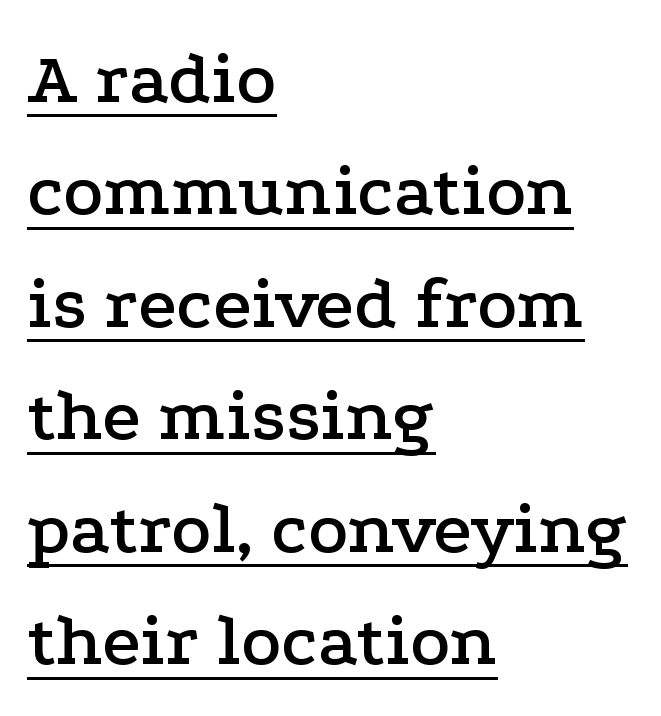
The image shows 75 px wide serif type, upright; set left-aligned, normal line spacing (1.5x), normal letter spacing, underlined; low stroke contrast and a medium x-height.
